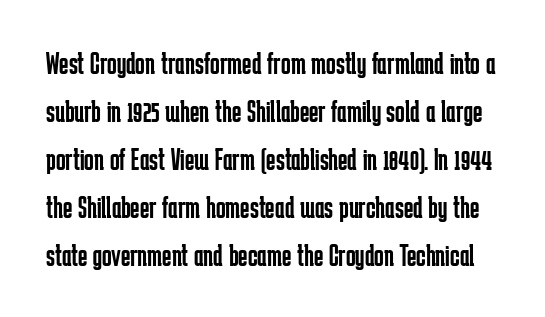
The rendering shows plain stroke endings on the letterforms — a sans-serif design. Weight: not bold — regular or lighter. The vertical gap from one line to the next is medium. Spacing between characters is what you'd get straight out of the box. The face used here is proportionally spaced, like ordinary book or web type. Descenders hang freely into open space.
